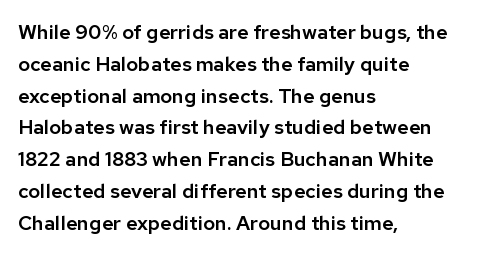
The letterforms sit shoulder to shoulder at normal distance. Ordinary non-slanted type is in use. All the whitespace from short lines collects on the right. The space between consecutive lines is moderate. The area under the type is left untouched.
